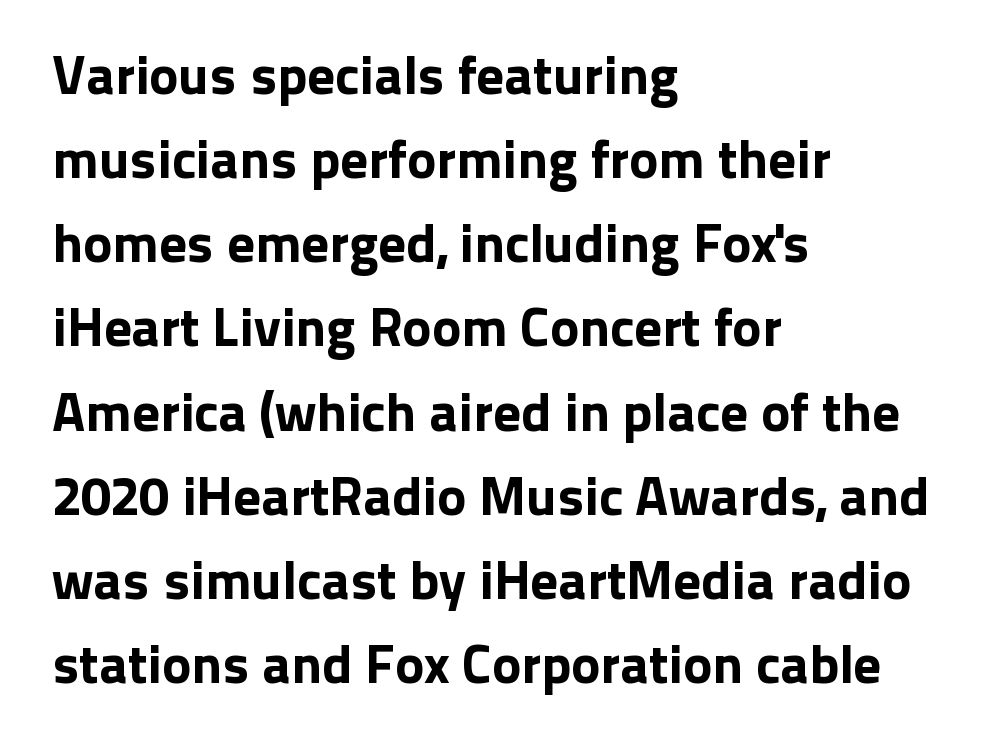
The image shows 55 px sans-serif type, upright; set left-aligned, normal line spacing (1.53x), normal letter spacing, not underlined; low stroke contrast and a medium x-height.
